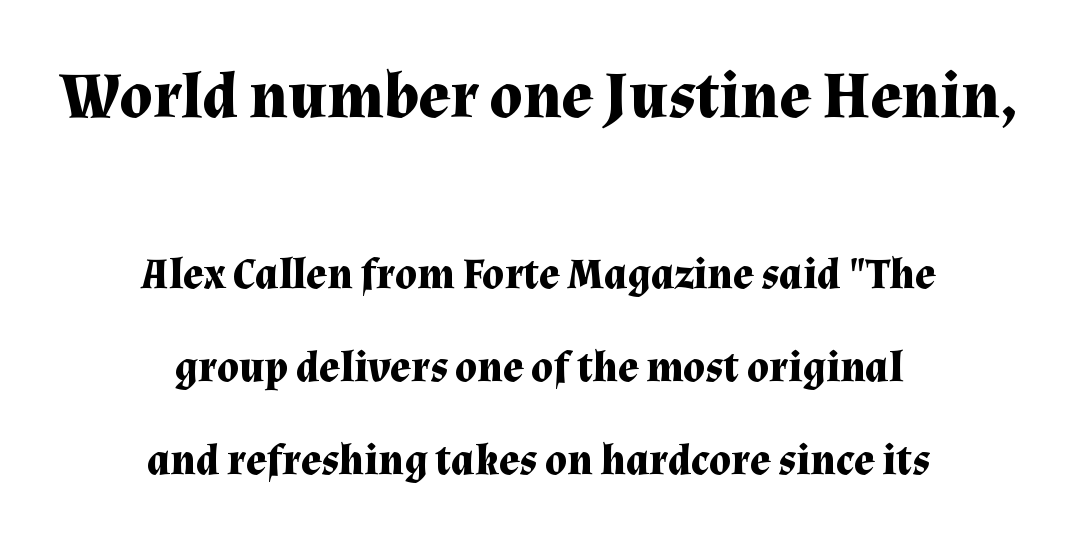
{"serif": "yes", "italic": "no", "bold": "yes", "weight": "bold", "width": "normal", "stroke_contrast": "medium", "x_height": "medium", "monospaced": "no", "underline": "no", "align": "center", "line_spacing": "loose", "line_spacing_ratio": 2.16, "letter_spacing": "normal", "letter_spacing_em": 0.0, "larger_block": "first", "size_ratio": 1.51, "glyph_px": 65}
